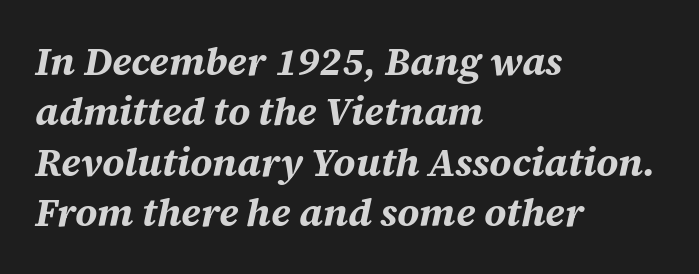
{"italic": "yes", "lean": "right", "slant_degrees": 12, "bold": "yes", "weight": "bold", "width": "normal", "stroke_contrast": "medium", "x_height": "large", "monospaced": "no", "underline": "no", "align": "left", "line_spacing": "normal", "line_spacing_ratio": 1.29, "letter_spacing": "normal", "letter_spacing_em": 0.0, "glyph_px": 39}
